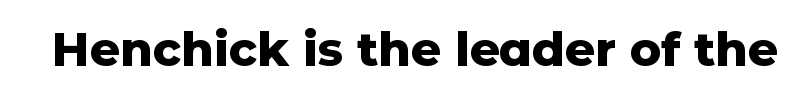
The image shows 47 px heavy sans-serif type, upright; set normal letter spacing, not underlined; low stroke contrast and a medium x-height.
